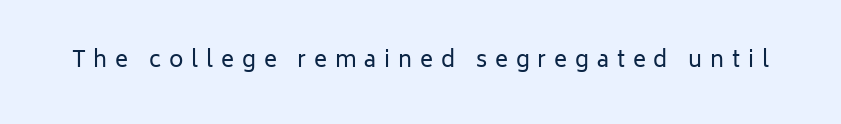
These lines have a slow, spaced-out rhythm from letter to letter. The passage shown is not underscored anywhere. A roman cut, with each character standing at attention. The face looks like a standard text weight, possibly lighter.
